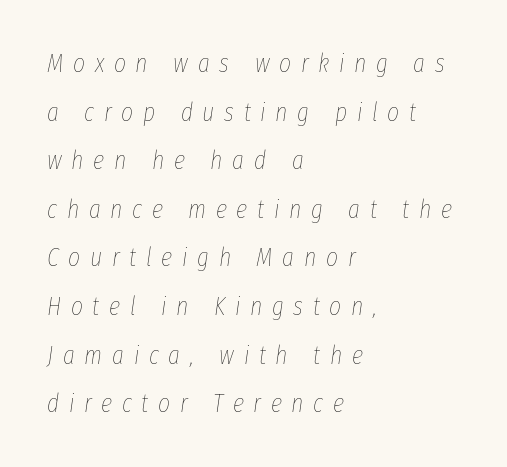
Q: Is the text bold? A: No.
Q: Is the text italic (slanted)? A: Yes, it leans right by about 8 degrees.
Q: Is the text underlined? A: No.
Q: How is the paragraph aligned? A: Left-aligned.
Q: Is the spacing between letters normal or unusually wide? A: Unusually wide.
